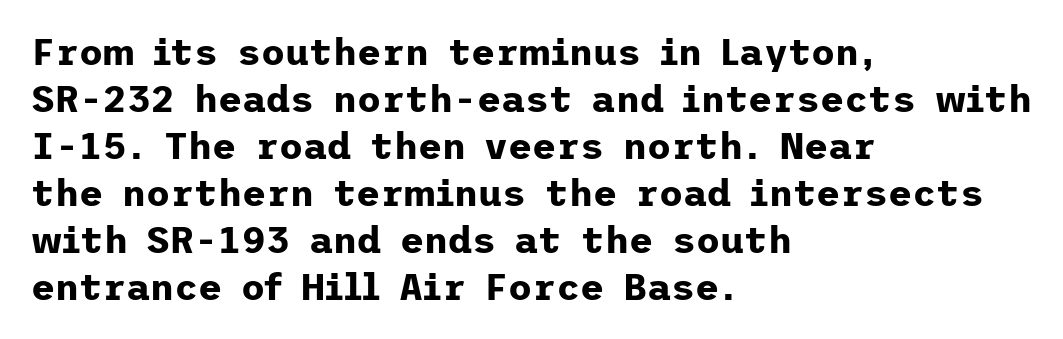
Q: Is the text bold? A: Yes.
Q: Is the text italic (slanted)? A: No, it is upright.
Q: Is the typeface a serif or a sans-serif typeface? A: Sans-serif.
Q: Is the text underlined? A: No.
Q: How is the paragraph aligned? A: Left-aligned.
Q: Is the spacing between letters normal or unusually wide? A: Normal.
Q: Is the spacing between lines tight, normal or loose? A: Normal.
Q: Width (condensed, normal, or wide)? A: Normal.
Q: Stroke contrast? A: Low.
Q: x-height? A: Medium.
